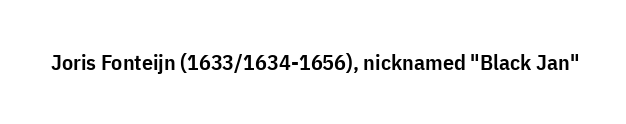
Q: Is the text bold? A: Semi-bold.
Q: Is the text italic (slanted)? A: No, it is upright.
Q: Is the text underlined? A: No.
Q: Is the spacing between letters normal or unusually wide? A: Normal.
